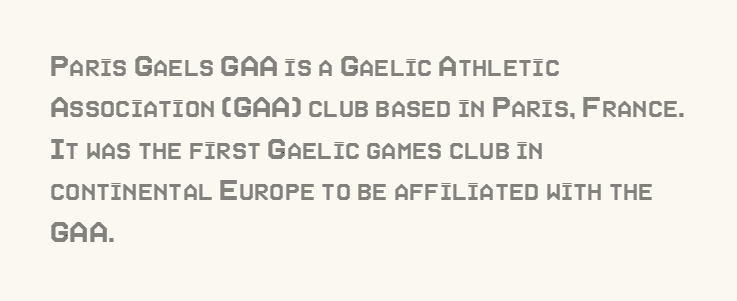
The image shows 34 px condensed type, upright; set left-aligned, line spacing 1.22x, normal letter spacing, not underlined; a large x-height.
